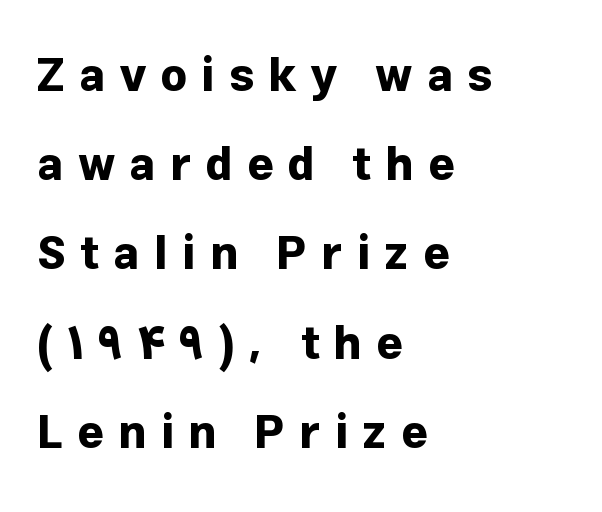
The image shows 46 px bold sans-serif type, upright; set left-aligned, loose line spacing (1.94x), unusually wide letter spacing (+0.31 em), not underlined; low stroke contrast and a medium x-height.
